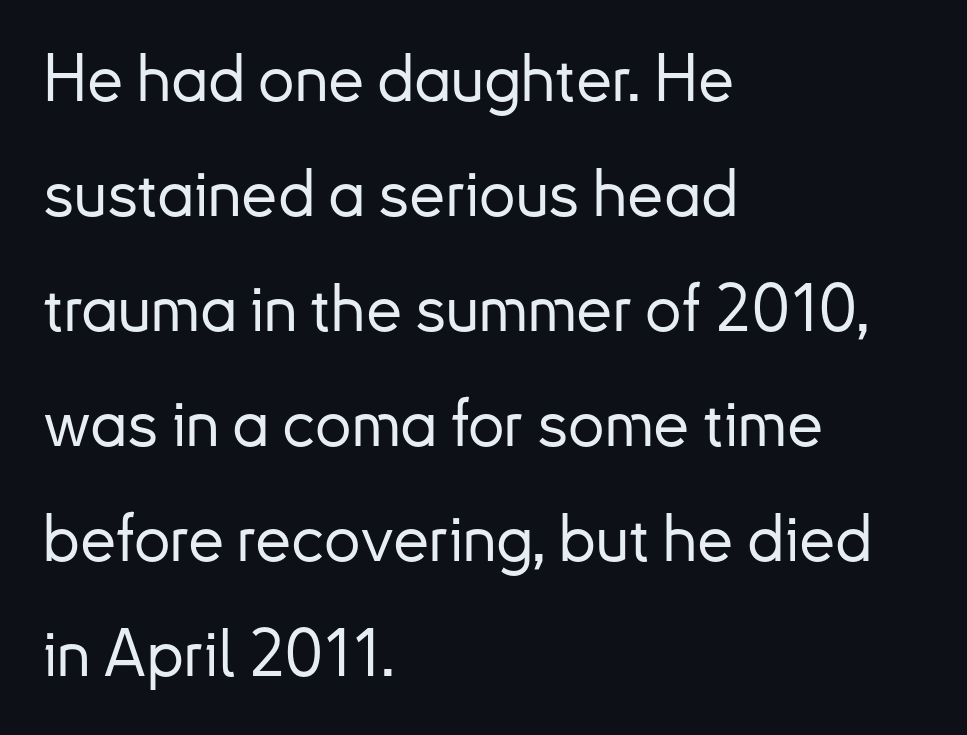
Q: Is the text italic (slanted)? A: No, it is upright.
Q: Is the typeface a serif or a sans-serif typeface? A: Sans-serif.
Q: Is the text underlined? A: No.
Q: How is the paragraph aligned? A: Left-aligned.
Q: Is the spacing between letters normal or unusually wide? A: Normal.
Q: Width (condensed, normal, or wide)? A: Normal.
Q: Stroke contrast? A: Low.
Q: x-height? A: Small.
Q: Monospaced? A: No.
